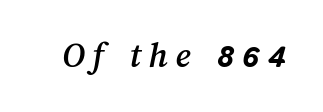
Q: Is the text underlined? A: No.
Q: Is the spacing between letters normal or unusually wide? A: Unusually wide.
Q: Width (condensed, normal, or wide)? A: Normal.
Q: Stroke contrast? A: Medium.
Q: x-height? A: Medium.
Q: Monospaced? A: No.
